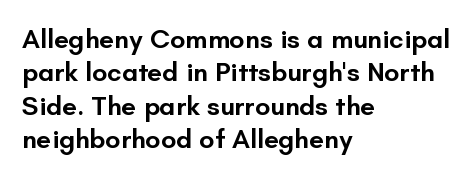
{"italic": "no", "bold": "semi", "underline": "no", "align": "left", "line_spacing_ratio": 1.24, "letter_spacing": "normal", "letter_spacing_em": 0.0, "glyph_px": 27}
